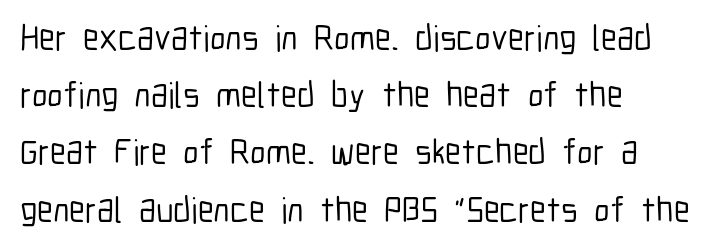
The image shows 36 px condensed sans-serif type, upright; set left-aligned, normal line spacing (1.59x), normal letter spacing, not underlined; low stroke contrast and a medium x-height.
